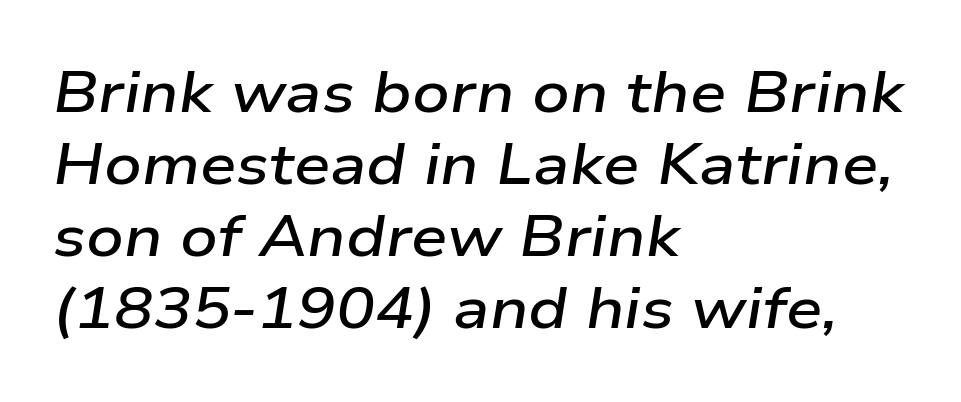
Q: Is the text bold? A: Semi-bold.
Q: Is the text italic (slanted)? A: Yes, it leans right by about 9 degrees.
Q: Is the text underlined? A: No.
Q: How is the paragraph aligned? A: Left-aligned.
Q: Is the spacing between letters normal or unusually wide? A: Normal.
Q: Width (condensed, normal, or wide)? A: Wide.
Q: Stroke contrast? A: Low.
Q: x-height? A: Medium.
Q: Monospaced? A: No.
